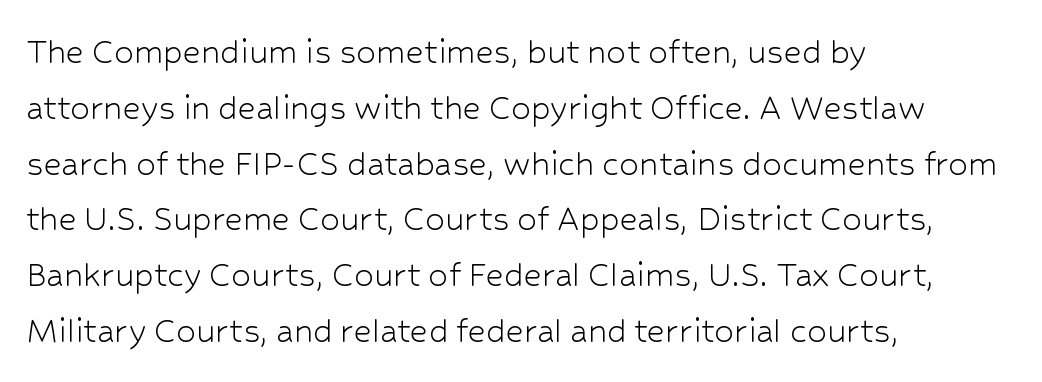
Grotesque or geometric, the face here clearly has no serifs. Vertical stems look standard width or narrower in stroke. How are the letters spaced? Ordinarily, with no added tracking. The rendering anchors every line to the left-hand side. The zone under the glyphs is completely vacant. Evenly set lines give the paragraph a standard silhouette.
